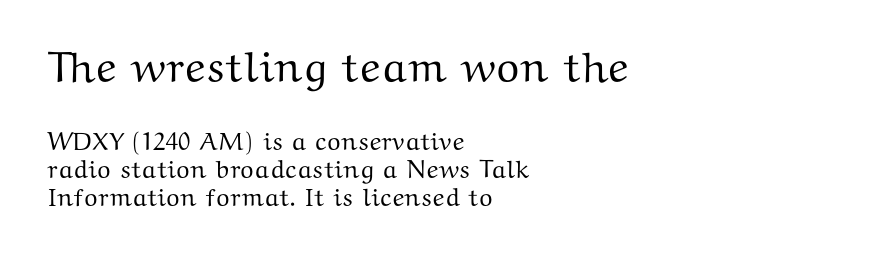
{"serif": "yes", "italic": "no", "width": "wide", "stroke_contrast": "medium", "x_height": "medium", "monospaced": "no", "underline": "no", "align": "left", "line_spacing": "tight", "line_spacing_ratio": 1.13, "letter_spacing": "normal", "letter_spacing_em": 0.0, "larger_block": "first", "size_ratio": 1.72, "glyph_px": 43}
